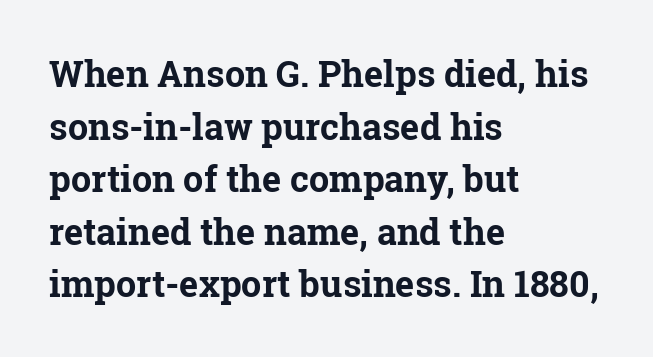
The image shows 36 px bold serif type, upright; set left-aligned, normal line spacing (1.46x), normal letter spacing, not underlined; low stroke contrast and a medium x-height.
